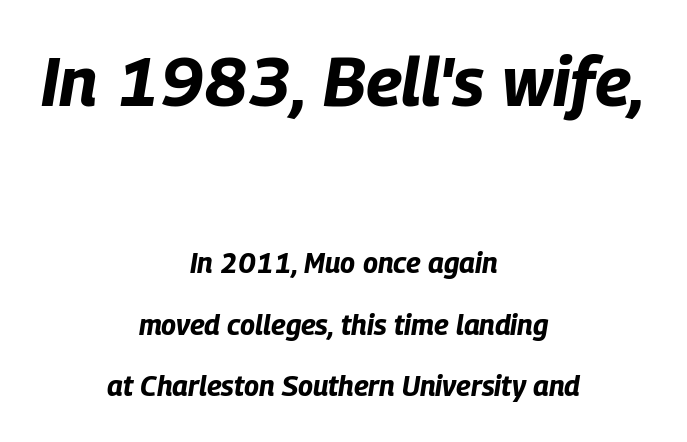
The image shows 69 px bold, condensed type, italic (leaning right); set centered, loose line spacing (2.19x), normal letter spacing, not underlined; the first (top) block is 2.46x larger; low stroke contrast and a large x-height.
